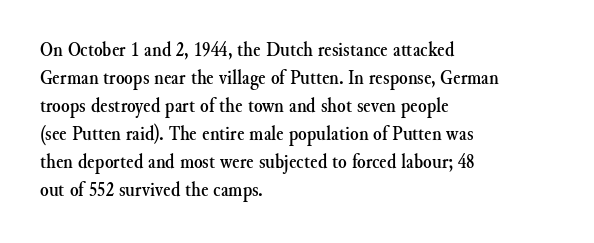
The image shows 22 px text type, upright; set left-aligned, normal line spacing (1.27x), normal letter spacing, not underlined.
